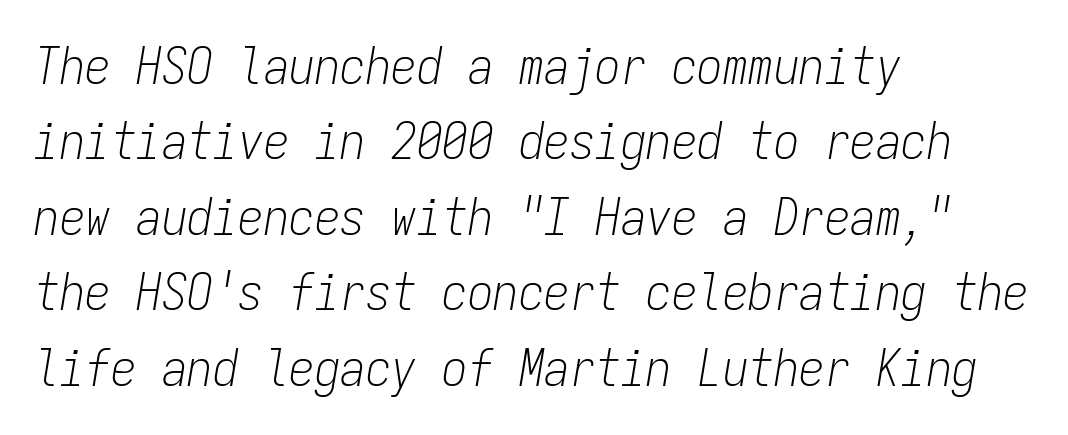
{"italic": "yes", "lean": "right", "slant_degrees": 9, "bold": "no", "weight": "light", "width": "condensed", "stroke_contrast": "low", "x_height": "medium", "monospaced": "yes", "underline": "no", "align": "left", "line_spacing": "normal", "line_spacing_ratio": 1.48, "letter_spacing": "normal", "letter_spacing_em": 0.0, "glyph_px": 51}
